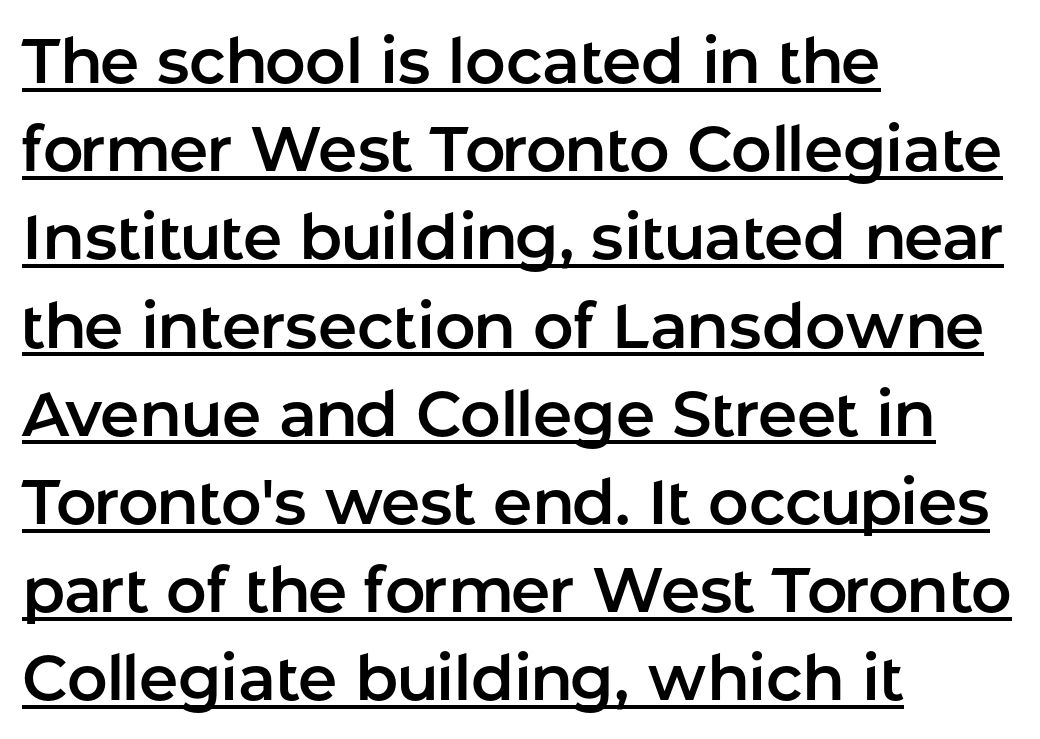
The image shows 63 px sans-serif type, upright; set left-aligned, normal line spacing (1.4x), normal letter spacing, underlined; low stroke contrast and a medium x-height.
